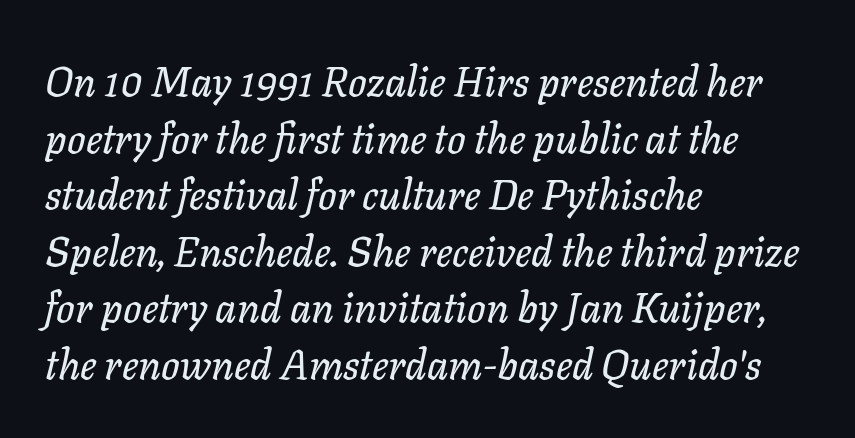
One-word summary of the alignment: left. Yep, that's italic — everything's leaning. Varying glyph widths throughout — classic text-font behaviour. The rendering keeps characters at their native spacing. A normal amount of white space separates one row of letters from the next. The strip under each line holds only bare page.
